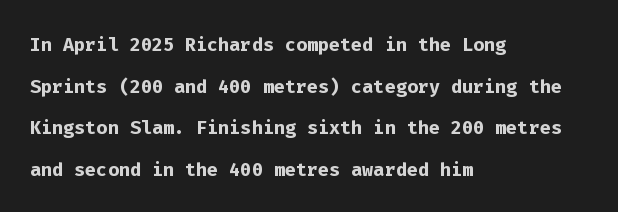
Q: Is the text bold? A: Yes.
Q: Is the text italic (slanted)? A: No, it is upright.
Q: Is the text underlined? A: No.
Q: How is the paragraph aligned? A: Left-aligned.
Q: Is the spacing between letters normal or unusually wide? A: Normal.
Q: Is the spacing between lines tight, normal or loose? A: Normal.
